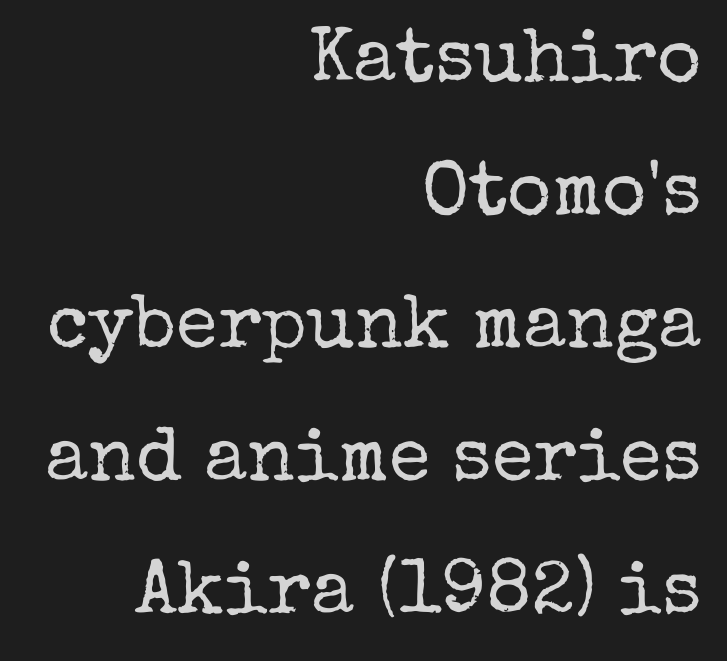
The image shows 76 px regular-weight serif type, upright; set right-aligned, line spacing 1.75x, normal letter spacing, not underlined; low stroke contrast and a medium x-height.
